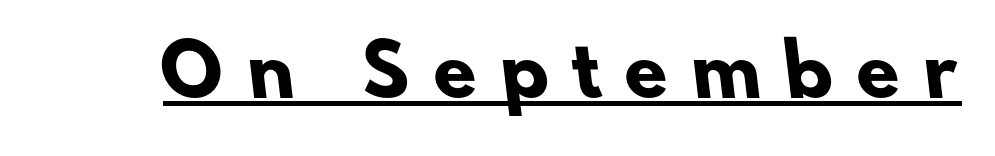
The rendering uses natural spacing where letterforms have individual widths. Caption: bold face, heavy strokes. A continuous stroke trails under the words, as in a hyperlink. The font family rendered here belongs to the sans-serif group. The letterforms stand isolated, each surrounded by extra space.
